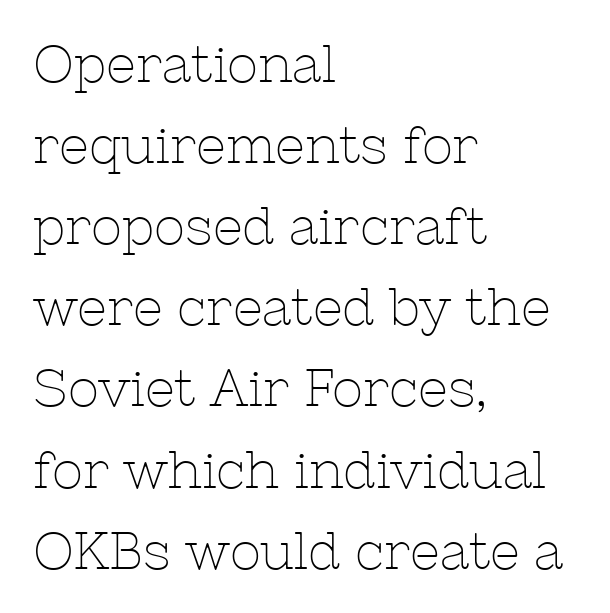
Q: Is the text bold? A: No.
Q: Is the text italic (slanted)? A: No, it is upright.
Q: Is the typeface a serif or a sans-serif typeface? A: Serif.
Q: Is the text underlined? A: No.
Q: How is the paragraph aligned? A: Left-aligned.
Q: Is the spacing between letters normal or unusually wide? A: Normal.
Q: Is the spacing between lines tight, normal or loose? A: Normal.
Q: Width (condensed, normal, or wide)? A: Normal.
Q: Stroke contrast? A: Low.
Q: x-height? A: Medium.
Q: Monospaced? A: No.
